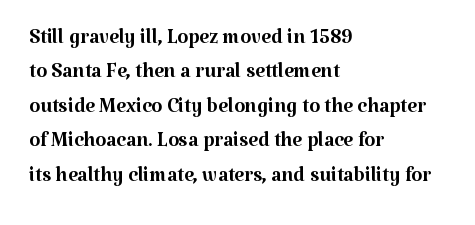
{"serif": "yes", "italic": "no", "bold": "no", "weight": "regular", "width": "normal", "stroke_contrast": "medium", "x_height": "medium", "monospaced": "no", "underline": "no", "align": "left", "line_spacing_ratio": 1.23, "letter_spacing": "normal", "letter_spacing_em": 0.0, "glyph_px": 28}
